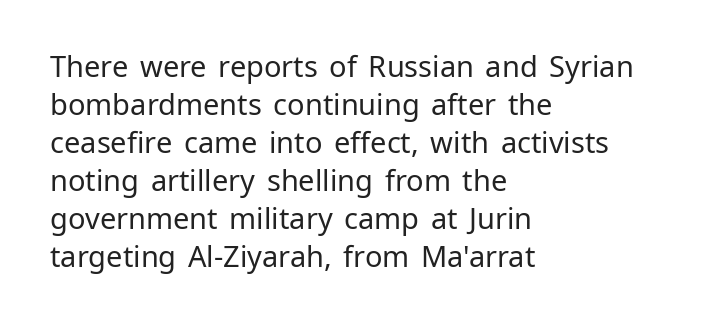
Q: Is the text bold? A: No.
Q: Is the text italic (slanted)? A: No, it is upright.
Q: Is the typeface a serif or a sans-serif typeface? A: Sans-serif.
Q: Is the text underlined? A: No.
Q: How is the paragraph aligned? A: Left-aligned.
Q: Is the spacing between letters normal or unusually wide? A: Normal.
Q: Is the spacing between lines tight, normal or loose? A: Normal.
Q: Width (condensed, normal, or wide)? A: Normal.
Q: Stroke contrast? A: Low.
Q: x-height? A: Medium.
Q: Monospaced? A: No.
